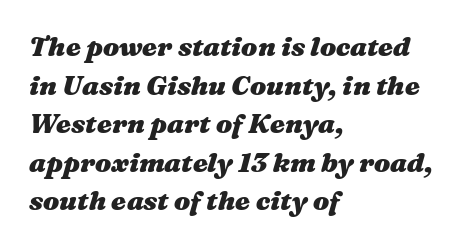
Q: Is the text bold? A: Yes.
Q: Is the text italic (slanted)? A: Yes, it leans right by about 16 degrees.
Q: Is the text underlined? A: No.
Q: How is the paragraph aligned? A: Left-aligned.
Q: Is the spacing between letters normal or unusually wide? A: Normal.
Q: Is the spacing between lines tight, normal or loose? A: Normal.
